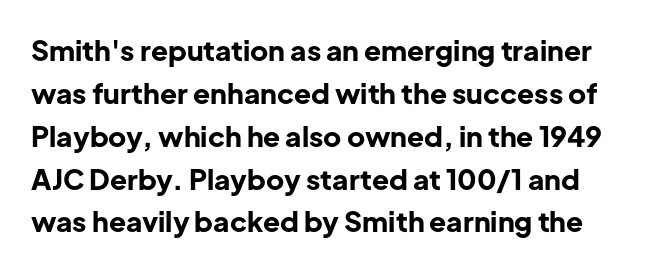
The image shows 28 px bold sans-serif type, upright; set normal line spacing (1.53x), normal letter spacing, not underlined; low stroke contrast and a medium x-height.
